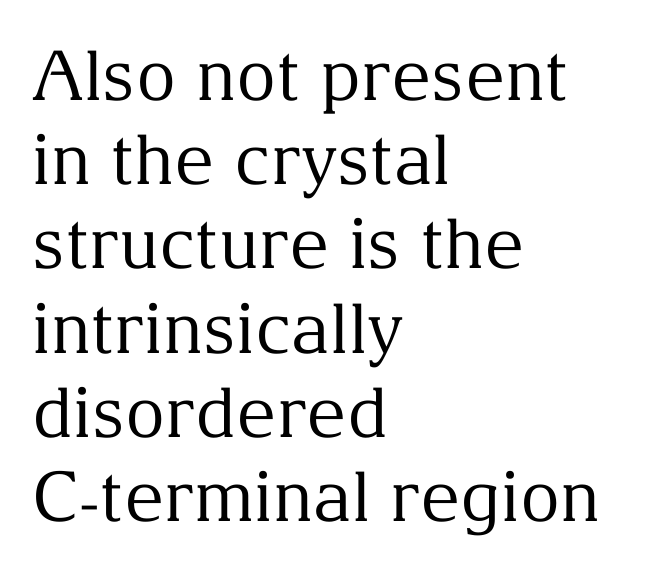
Each row of text sits above clean, open space. Looks like regular typesetting: each glyph gets only the width it needs. Students, note that the glyphs here touch the page at normal intervals. Is this a heavy cut? Hardly; it is regular or lighter. The designer went with a serif here, giving each stem small feet. Every character sits straight up, as roman type does.
